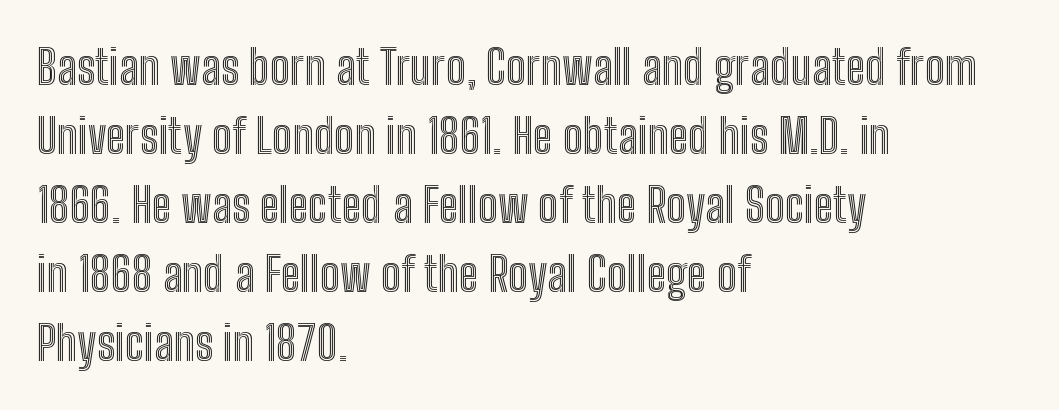
Q: Is the text italic (slanted)? A: No, it is upright.
Q: Is the text underlined? A: No.
Q: How is the paragraph aligned? A: Left-aligned.
Q: Is the spacing between letters normal or unusually wide? A: Normal.
Q: Is the spacing between lines tight, normal or loose? A: Normal.
Q: Width (condensed, normal, or wide)? A: Condensed.
Q: x-height? A: Medium.
Q: Monospaced? A: No.
